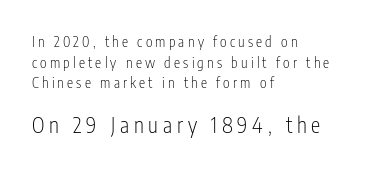
{"italic": "no", "bold": "no", "underline": "no", "align": "left", "line_spacing": "normal", "line_spacing_ratio": 1.47, "letter_spacing": "wide", "letter_spacing_em": 0.23, "larger_block": "second", "size_ratio": 1.5, "glyph_px": 21}
